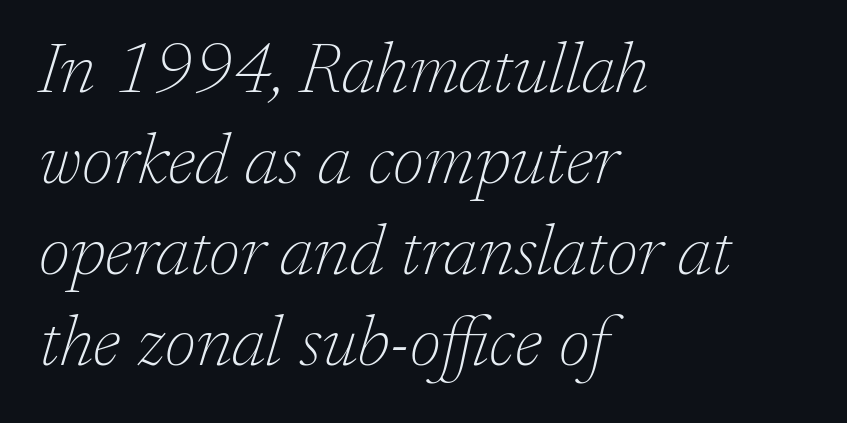
The image shows 71 px thin serif type, italic (leaning right); set left-aligned, normal line spacing (1.28x), normal letter spacing, not underlined; low stroke contrast and a medium x-height.
